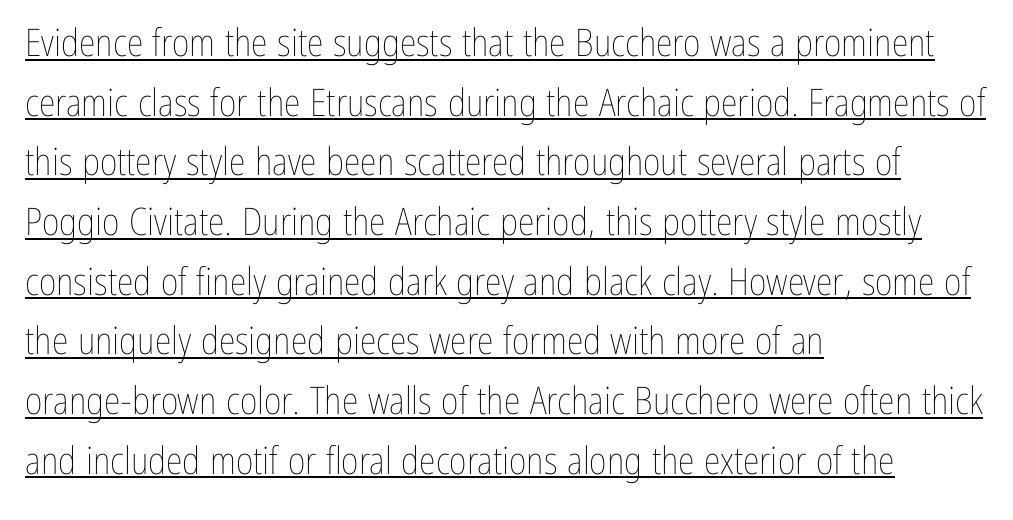
The image shows 38 px thin, condensed type, upright; set left-aligned, normal line spacing (1.57x), normal letter spacing, underlined; low stroke contrast and a medium x-height.
